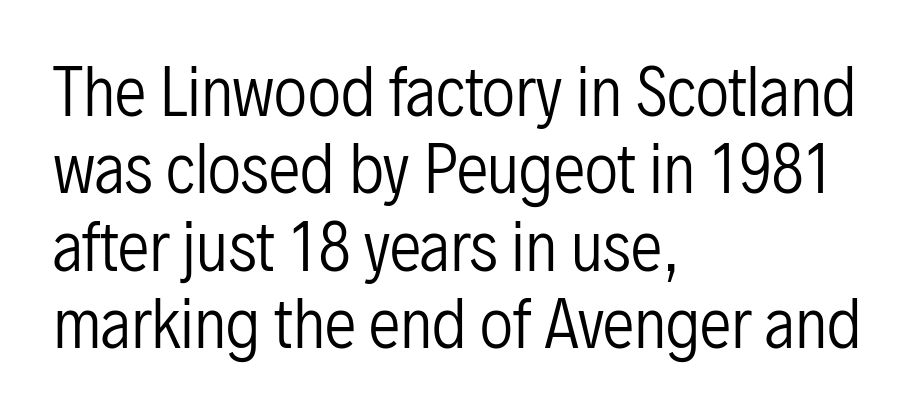
The image shows 64 px regular-weight, condensed sans-serif type, upright; set left-aligned, line spacing 1.21x, normal letter spacing, not underlined; low stroke contrast and a medium x-height.
